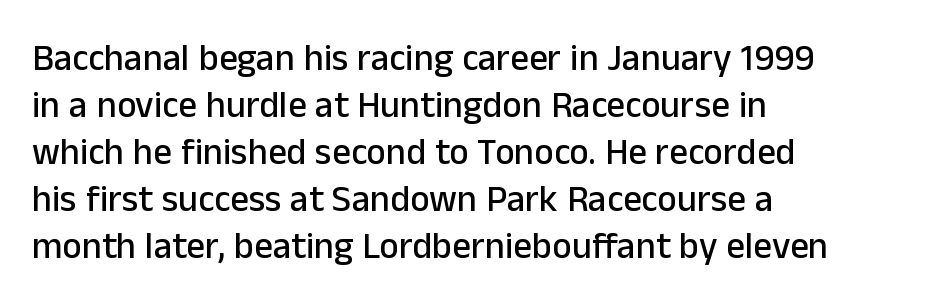
The image shows 37 px sans-serif type, upright; set left-aligned, normal line spacing (1.27x), normal letter spacing, not underlined; low stroke contrast and a medium x-height.
